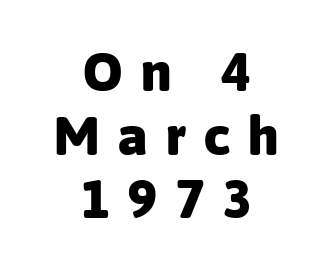
Q: Is the text bold? A: Yes.
Q: Is the text italic (slanted)? A: No, it is upright.
Q: Is the typeface a serif or a sans-serif typeface? A: Sans-serif.
Q: Is the text underlined? A: No.
Q: How is the paragraph aligned? A: Centered.
Q: Is the spacing between letters normal or unusually wide? A: Unusually wide.
Q: Width (condensed, normal, or wide)? A: Normal.
Q: Stroke contrast? A: Low.
Q: x-height? A: Medium.
Q: Monospaced? A: No.
